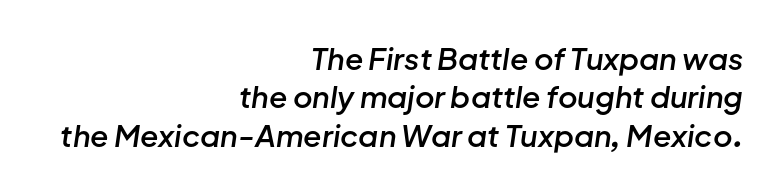
The image shows 30 px semibold type, italic (leaning right); set right-aligned, normal line spacing (1.28x), normal letter spacing, not underlined; low stroke contrast and a medium x-height.
